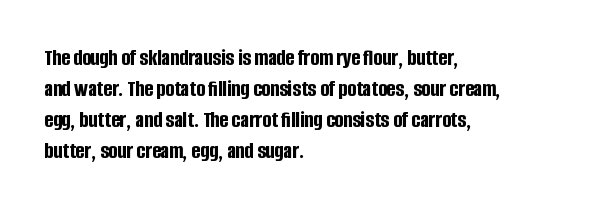
Caption: bold face, heavy strokes. Compared with typical body copy, the letter spacing here is the same. Line starts are locked; line ends wander. The axis of the letterforms is exactly vertical.
